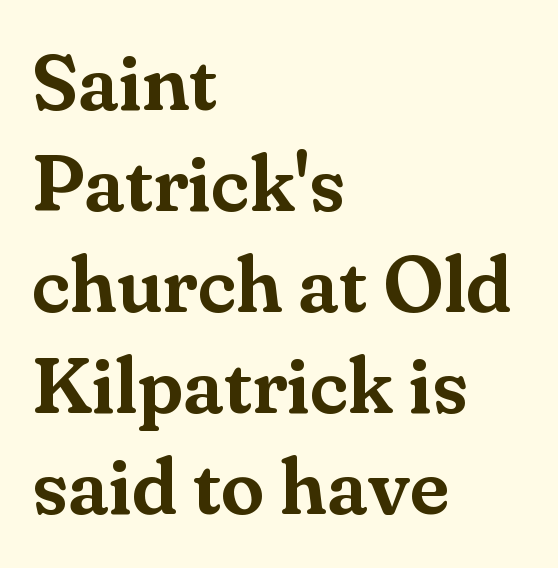
Q: Is the text italic (slanted)? A: No, it is upright.
Q: Is the typeface a serif or a sans-serif typeface? A: Serif.
Q: Is the text underlined? A: No.
Q: How is the paragraph aligned? A: Left-aligned.
Q: Is the spacing between letters normal or unusually wide? A: Normal.
Q: Is the spacing between lines tight, normal or loose? A: Normal.
Q: Width (condensed, normal, or wide)? A: Normal.
Q: Stroke contrast? A: Medium.
Q: x-height? A: Small.
Q: Monospaced? A: No.
